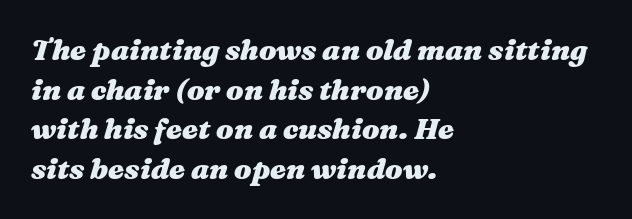
Q: Is the text bold? A: Yes.
Q: Is the text italic (slanted)? A: Yes, it leans right by about 16 degrees.
Q: Is the text underlined? A: No.
Q: How is the paragraph aligned? A: Left-aligned.
Q: Is the spacing between letters normal or unusually wide? A: Normal.
Q: Is the spacing between lines tight, normal or loose? A: Normal.
Q: Width (condensed, normal, or wide)? A: Wide.
Q: Stroke contrast? A: Medium.
Q: x-height? A: Medium.
Q: Monospaced? A: No.
